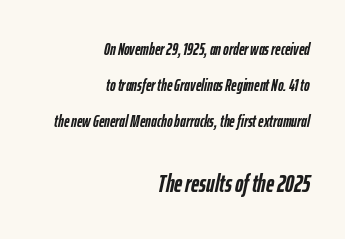
Q: Is the text bold? A: Yes.
Q: Is the text italic (slanted)? A: Yes, it leans right by about 12 degrees.
Q: Is the text underlined? A: No.
Q: How is the paragraph aligned? A: Right-aligned.
Q: Is the spacing between letters normal or unusually wide? A: Normal.
Q: Is the spacing between lines tight, normal or loose? A: Loose.
Q: Which block of text is set in a larger size, the first (top) or the second (bottom)? A: The second (bottom) one.
